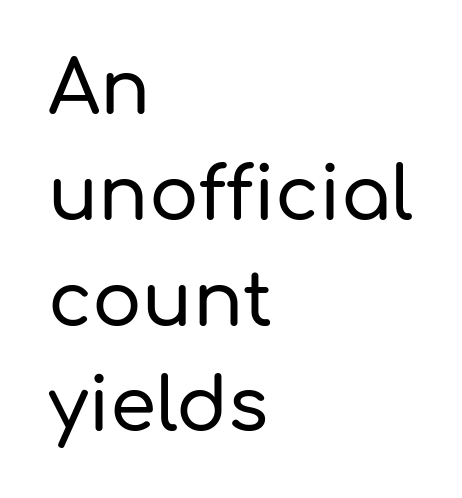
Between one letter and the next there's only the usual sliver of space. Every character sits straight up, as roman type does. All the whitespace from short lines collects on the right. Underline: absent. One glance says typical: line gaps are just what's usual. Unlike a traditional serif, this face leaves its strokes unadorned.
